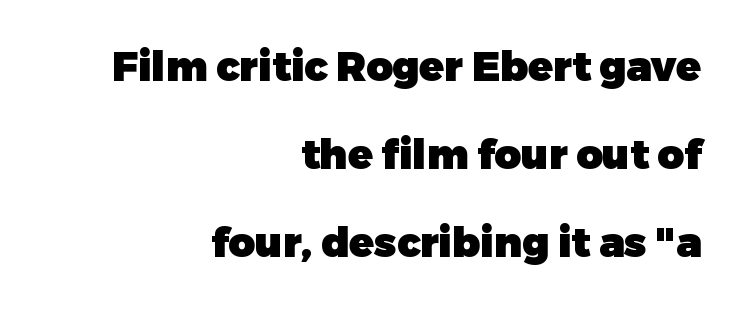
{"serif": "no", "italic": "no", "bold": "yes", "weight": "heavy", "width": "normal", "stroke_contrast": "low", "x_height": "medium", "monospaced": "no", "underline": "no", "align": "right", "line_spacing": "loose", "line_spacing_ratio": 2.15, "letter_spacing": "normal", "letter_spacing_em": 0.0, "glyph_px": 41}
